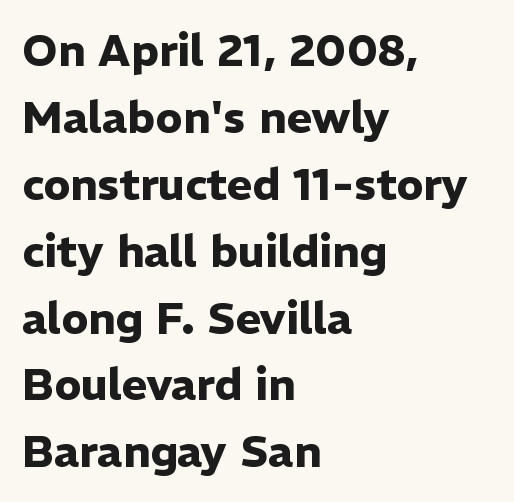
{"serif": "no", "italic": "no", "bold": "yes", "weight": "heavy", "width": "normal", "stroke_contrast": "low", "x_height": "medium", "monospaced": "no", "underline": "no", "align": "left", "line_spacing": "normal", "line_spacing_ratio": 1.52, "letter_spacing": "normal", "letter_spacing_em": 0.0, "glyph_px": 44}
